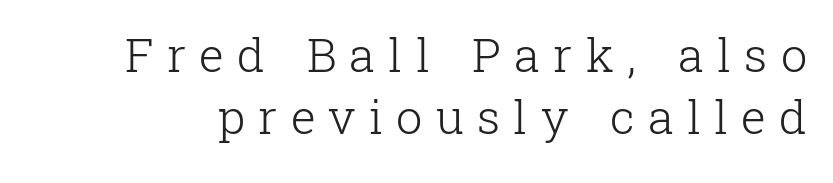
What kind of face is this? One with serifs. Designer's note — italics off, roman on. The face used here is proportionally spaced, like ordinary book or web type. Each word looks stretched out because of the extra space between its letters.
